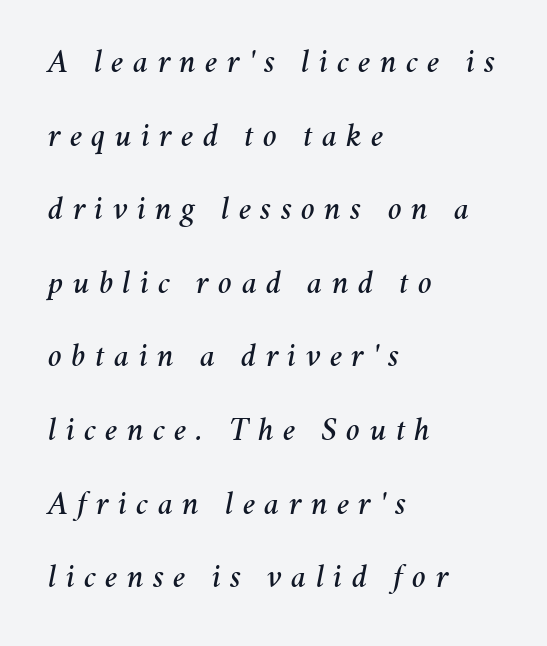
Q: Is the text italic (slanted)? A: Yes, it leans right by about 11 degrees.
Q: Is the text underlined? A: No.
Q: How is the paragraph aligned? A: Left-aligned.
Q: Is the spacing between letters normal or unusually wide? A: Unusually wide.
Q: Is the spacing between lines tight, normal or loose? A: Loose.
Q: Width (condensed, normal, or wide)? A: Normal.
Q: Stroke contrast? A: Medium.
Q: x-height? A: Medium.
Q: Monospaced? A: No.
